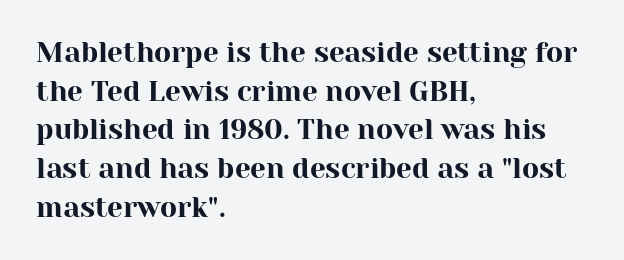
Is there much room between lines? A standard amount, neither cramped nor airy. Quick note: not italic, upright. Lines of text with bare space underneath. Inter-character spacing is left at the font's built-in metrics. Check where the strokes stop: tiny serifs finish them off. The rag falls on the right side of this text block.
